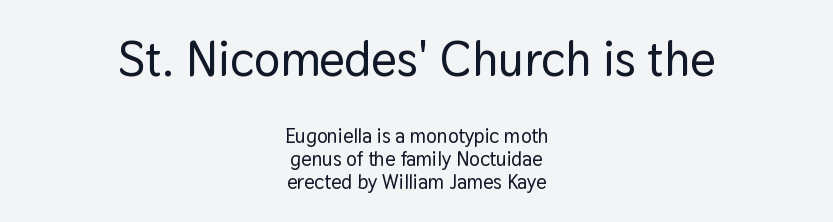
Q: Is the text italic (slanted)? A: No, it is upright.
Q: Is the typeface a serif or a sans-serif typeface? A: Sans-serif.
Q: Is the text underlined? A: No.
Q: How is the paragraph aligned? A: Centered.
Q: Is the spacing between letters normal or unusually wide? A: Normal.
Q: Which block of text is set in a larger size, the first (top) or the second (bottom)? A: The first (top) one.
Q: Width (condensed, normal, or wide)? A: Normal.
Q: Stroke contrast? A: Low.
Q: x-height? A: Medium.
Q: Monospaced? A: No.
